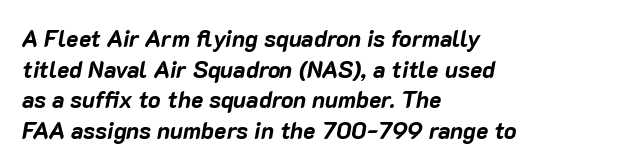
Glyph-to-glyph distance matches everyday printed text. Glance below the letters and you will spot only blank space. Bold? Absolutely — the strokes are thick and heavy. Casual observation: everything's shoved over to the left. One glance says typical: line gaps are just what's usual.
